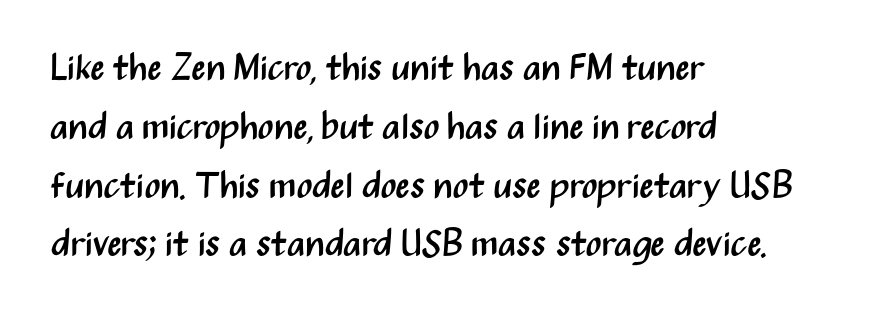
Ordinary non-slanted type is in use. Is the block centered? No — it sits flush against the left margin. Only glyphs here, with clear space below each row. Examine the stroke ends and you'll find no serifs.
